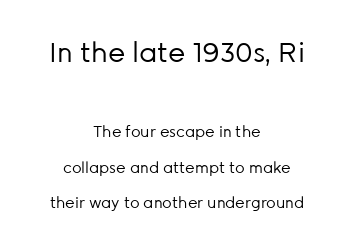
Is there much room between lines? Yes — plenty of vertical air separates them. Bigger letters appear in the top chunk; the bottom chunk is reduced. These glyphs show unthickened strokes, regular width or finer. Inter-character spacing is left at the font's built-in metrics.
